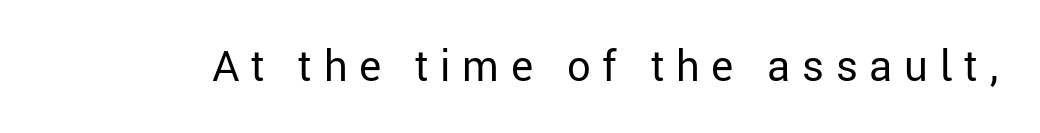
{"serif": "no", "italic": "no", "bold": "no", "weight": "regular", "width": "normal", "stroke_contrast": "low", "x_height": "medium", "monospaced": "no", "underline": "no", "letter_spacing": "wide", "letter_spacing_em": 0.28, "glyph_px": 42}
